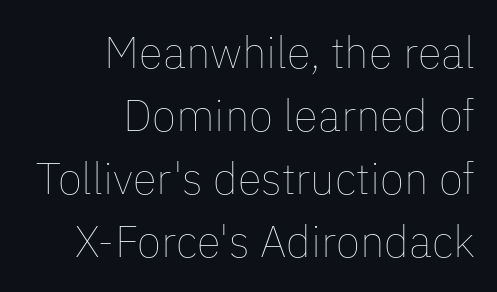
Q: Is the text bold? A: No.
Q: Is the text italic (slanted)? A: No, it is upright.
Q: Is the text underlined? A: No.
Q: How is the paragraph aligned? A: Right-aligned.
Q: Is the spacing between letters normal or unusually wide? A: Normal.
Q: Is the spacing between lines tight, normal or loose? A: Normal.
Q: Width (condensed, normal, or wide)? A: Normal.
Q: Stroke contrast? A: Low.
Q: x-height? A: Medium.
Q: Monospaced? A: No.
